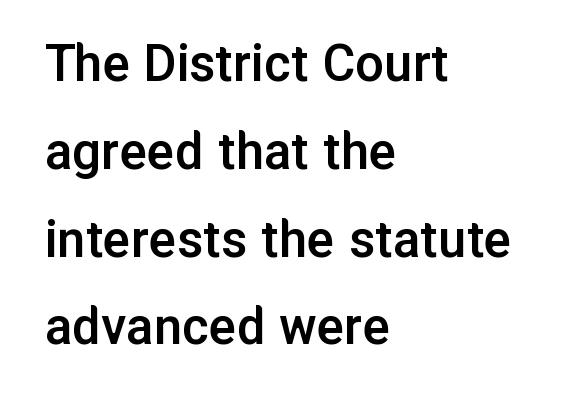
Its strokes are somewhat broadened, the hallmark of semibold type. The letterforms sit shoulder to shoulder at normal distance. Font category for this specimen: sans-serif. The passage shown is typed in a proportional face where columns would drift.
